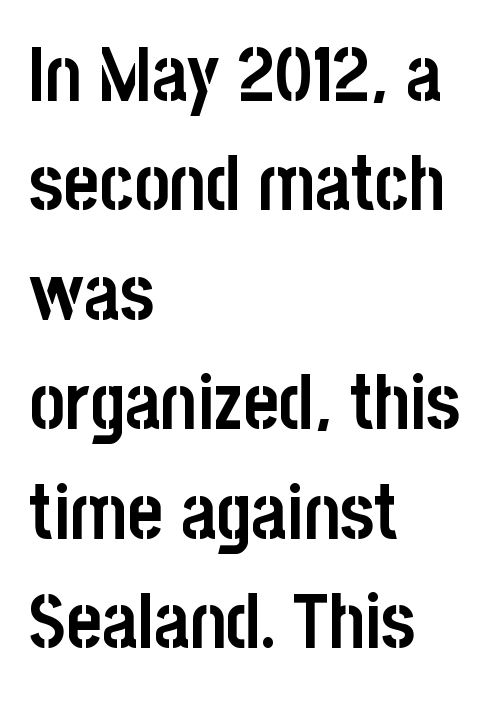
A roman cut, with each character standing at attention. You could not count columns in this text — the font is proportionally spaced. The lines are quadded left. The space beneath each line is pristine and unruled. The characters display no serif detailing; their extremities are plain. Compared with an ordinary text face, these strokes are far heavier — a full bold.
